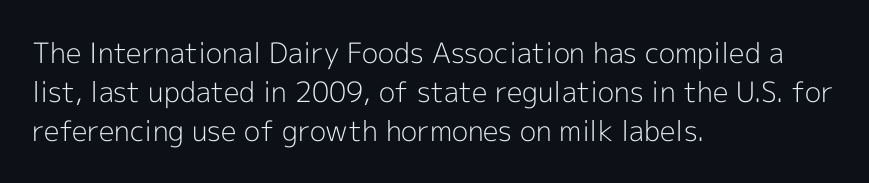
A light-to-regular cut is what we see here. Type without underlining. The passage shown is typed in a proportional face where columns would drift. Horizontal bands of white between lines are of average thickness.
